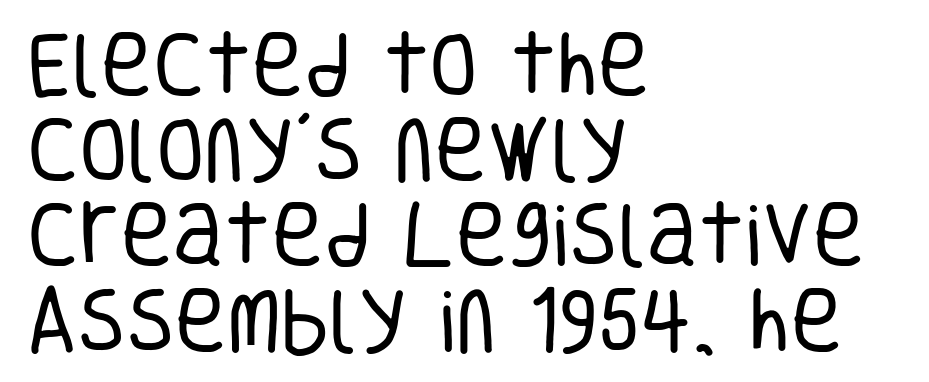
The image shows 71 px regular-weight, condensed sans-serif type, upright; set left-aligned, line spacing 1.2x, normal letter spacing, not underlined; low stroke contrast and a large x-height.
